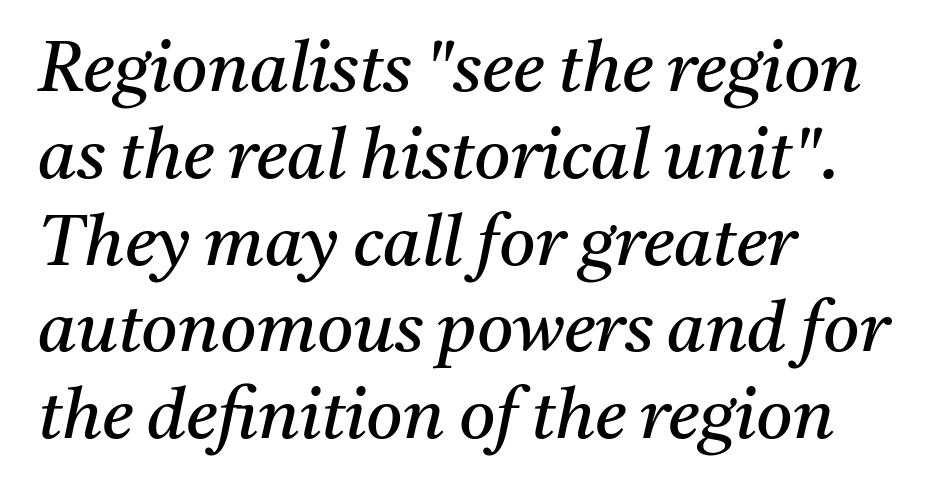
The image shows 70 px regular-weight serif type, italic (leaning right); set left-aligned, line spacing 1.24x, normal letter spacing, not underlined; medium stroke contrast and a medium x-height.
